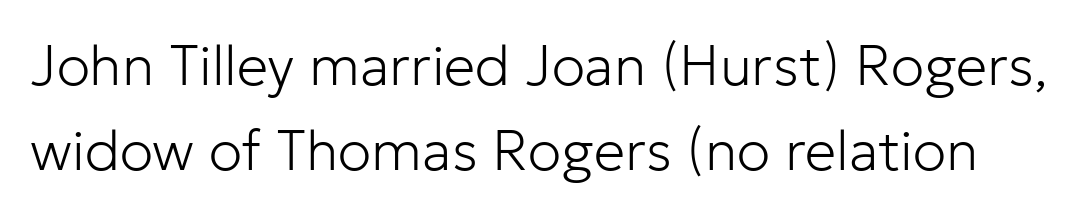
Q: Is the text bold? A: No.
Q: Is the text italic (slanted)? A: No, it is upright.
Q: Is the typeface a serif or a sans-serif typeface? A: Sans-serif.
Q: Is the text underlined? A: No.
Q: Is the spacing between letters normal or unusually wide? A: Normal.
Q: Is the spacing between lines tight, normal or loose? A: Normal.
Q: Width (condensed, normal, or wide)? A: Normal.
Q: Stroke contrast? A: Low.
Q: x-height? A: Medium.
Q: Monospaced? A: No.
